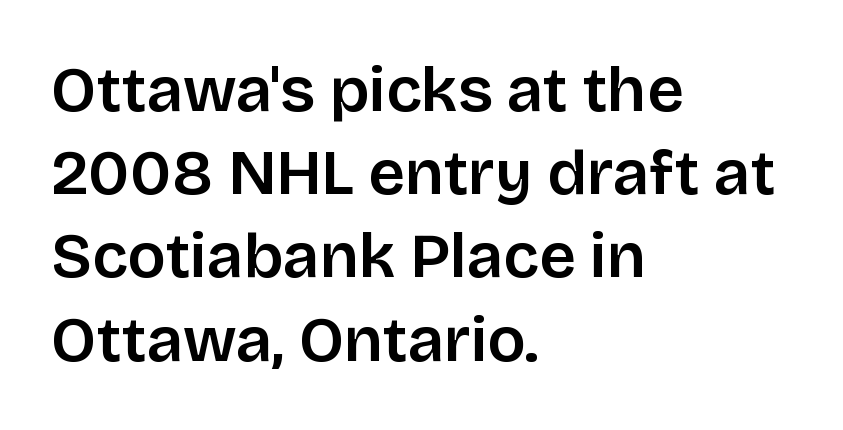
{"serif": "no", "italic": "no", "width": "normal", "stroke_contrast": "low", "x_height": "large", "monospaced": "no", "underline": "no", "align": "left", "line_spacing": "normal", "line_spacing_ratio": 1.3, "letter_spacing": "normal", "letter_spacing_em": 0.0, "glyph_px": 64}
